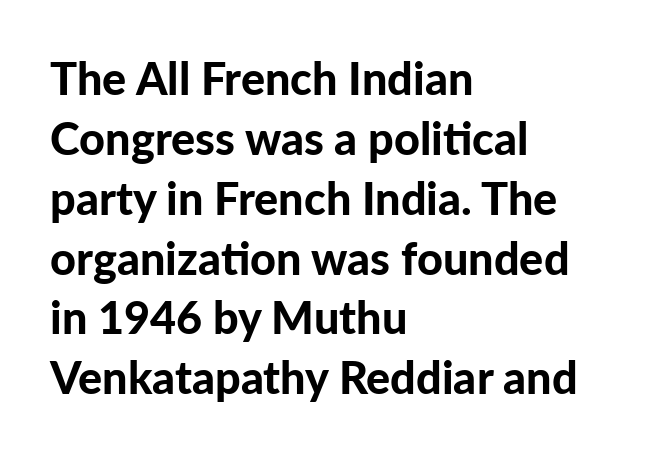
The image shows 45 px bold sans-serif type, upright; set left-aligned, normal line spacing (1.33x), normal letter spacing, not underlined; low stroke contrast and a medium x-height.
